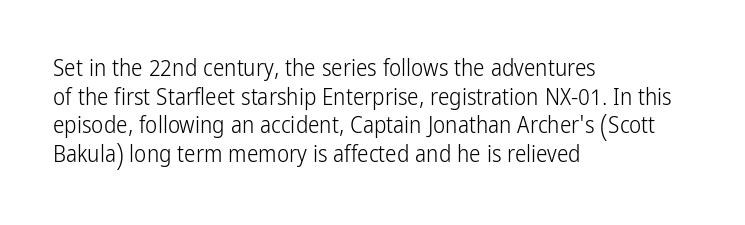
Q: Is the text bold? A: No.
Q: Is the text italic (slanted)? A: No, it is upright.
Q: Is the text underlined? A: No.
Q: How is the paragraph aligned? A: Left-aligned.
Q: Is the spacing between letters normal or unusually wide? A: Normal.
Q: Is the spacing between lines tight, normal or loose? A: Normal.
